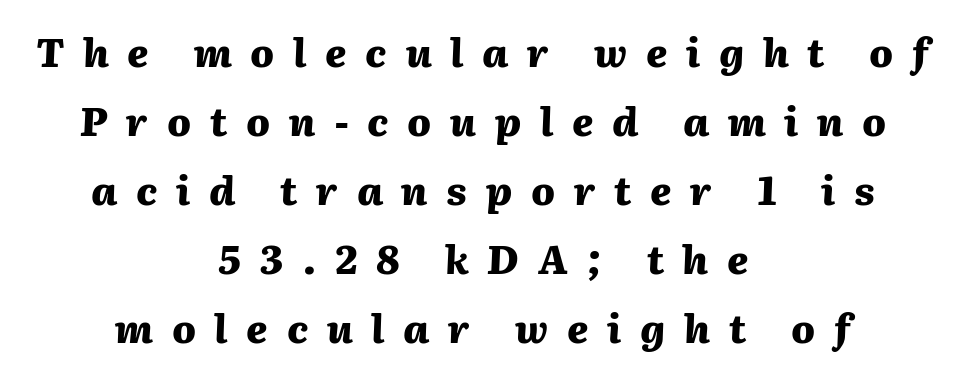
The space directly below the letters is spotless. Think of a printed novel: that variable character pitch is what you see here. Rendered with sloped, italic letterforms. Each line is balanced around a shared central axis.
